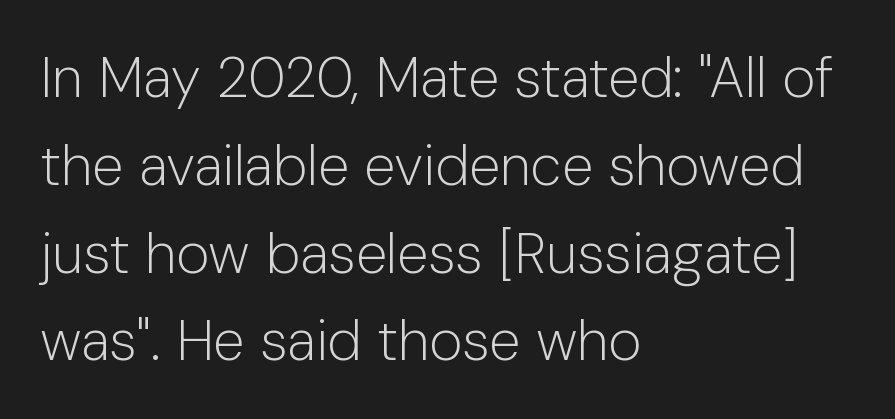
{"serif": "no", "italic": "no", "bold": "no", "weight": "light", "width": "normal", "stroke_contrast": "low", "x_height": "medium", "monospaced": "no", "underline": "no", "align": "left", "line_spacing": "normal", "line_spacing_ratio": 1.54, "letter_spacing": "normal", "letter_spacing_em": 0.0, "glyph_px": 57}
